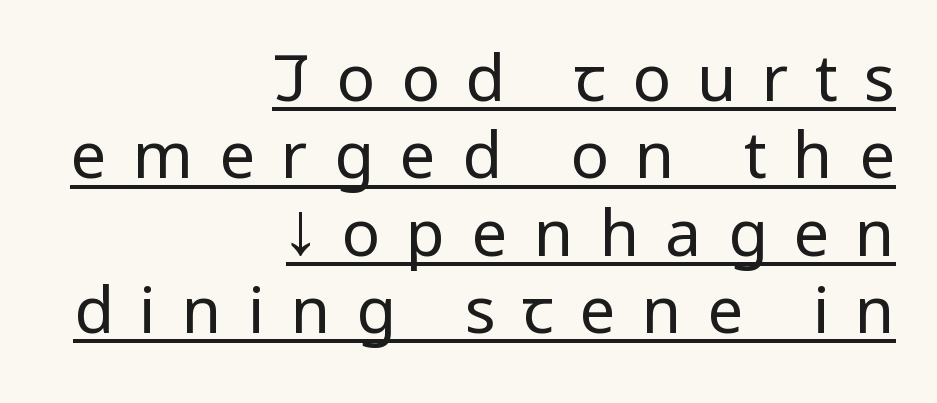
Q: Is the text bold? A: No.
Q: Is the text italic (slanted)? A: No, it is upright.
Q: Is the typeface a serif or a sans-serif typeface? A: Sans-serif.
Q: Is the text underlined? A: Yes.
Q: How is the paragraph aligned? A: Right-aligned.
Q: Is the spacing between letters normal or unusually wide? A: Unusually wide.
Q: Width (condensed, normal, or wide)? A: Condensed.
Q: Stroke contrast? A: Low.
Q: x-height? A: Large.
Q: Monospaced? A: No.
